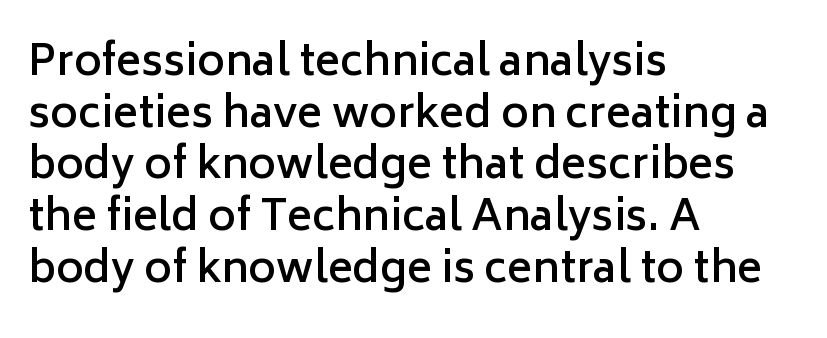
{"serif": "no", "italic": "no", "bold": "semi", "weight": "semibold", "width": "normal", "stroke_contrast": "low", "x_height": "medium", "monospaced": "no", "underline": "no", "align": "left", "line_spacing_ratio": 1.23, "letter_spacing": "normal", "letter_spacing_em": 0.0, "glyph_px": 42}
